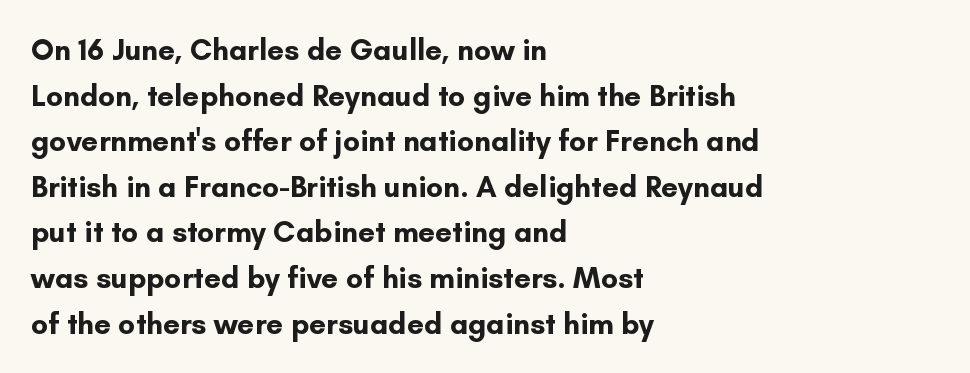
The line texture is even and compact thanks to regular tracking. The lines are quadded left. As a designer I'd log this as weight 700, bold. Character widths vary here, with narrow letters taking less room than wide ones. The zone under the glyphs is completely vacant.
